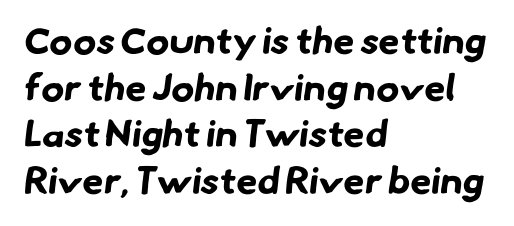
The area under the type is left untouched. The passage shown is typed in a proportional face where columns would drift. Honestly, the letter spacing is just normal — you wouldn't notice it. The lines are quadded left. A typesetter would label this face a sans. In terms of weight, the rendering is a true, heavy bold.
